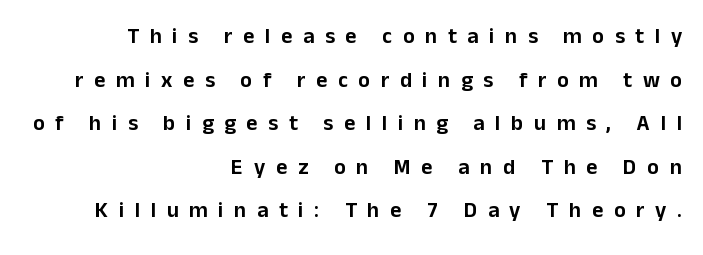
{"italic": "no", "underline": "no", "align": "right", "line_spacing": "loose", "line_spacing_ratio": 1.98, "letter_spacing": "wide", "letter_spacing_em": 0.48, "glyph_px": 22}
